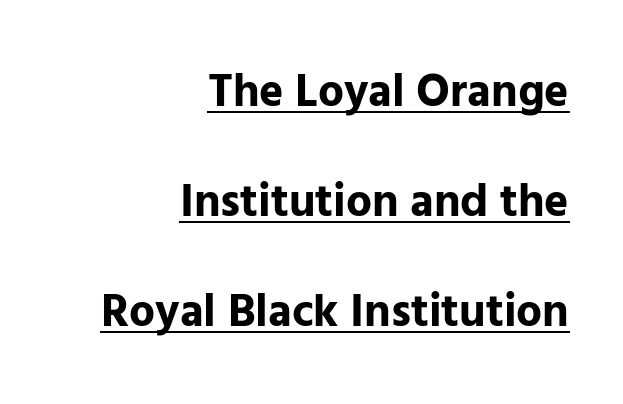
What weight is shown? A full bold with thick strokes. In terms of letterspacing, this is plain default setting. A student would call this right alignment; a typographer would say flush right, rag left. Do the characters align in a grid? No, the font is proportional.
